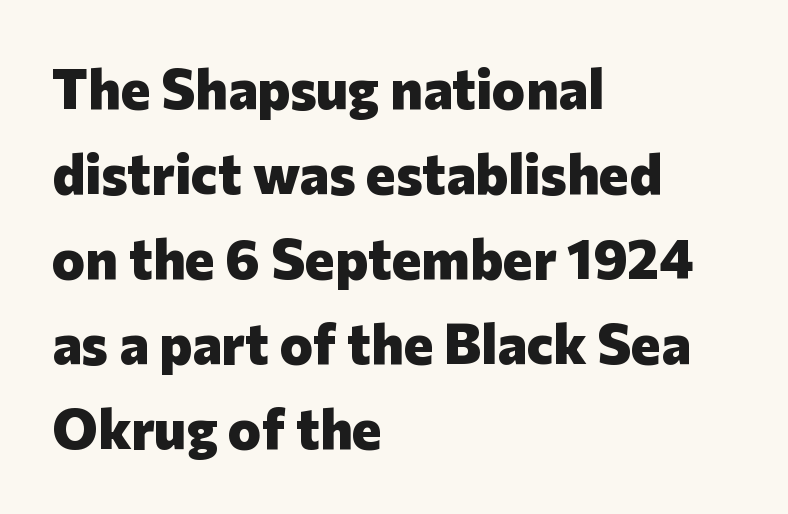
Q: Is the text bold? A: Yes.
Q: Is the text italic (slanted)? A: No, it is upright.
Q: Is the typeface a serif or a sans-serif typeface? A: Sans-serif.
Q: Is the text underlined? A: No.
Q: How is the paragraph aligned? A: Left-aligned.
Q: Is the spacing between letters normal or unusually wide? A: Normal.
Q: Is the spacing between lines tight, normal or loose? A: Normal.
Q: Width (condensed, normal, or wide)? A: Normal.
Q: Stroke contrast? A: Low.
Q: x-height? A: Medium.
Q: Monospaced? A: No.
